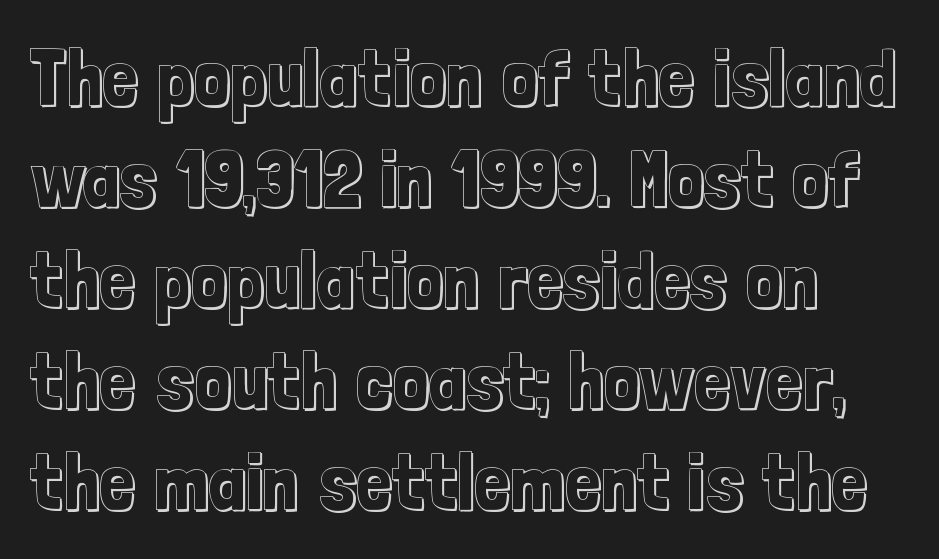
Q: Is the text italic (slanted)? A: No, it is upright.
Q: Is the text underlined? A: No.
Q: How is the paragraph aligned? A: Left-aligned.
Q: Is the spacing between letters normal or unusually wide? A: Normal.
Q: Is the spacing between lines tight, normal or loose? A: Normal.
Q: Width (condensed, normal, or wide)? A: Condensed.
Q: x-height? A: Medium.
Q: Monospaced? A: No.
